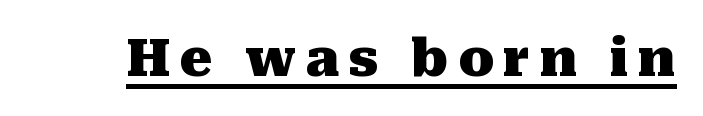
{"serif": "yes", "italic": "no", "bold": "yes", "weight": "heavy", "width": "normal", "stroke_contrast": "medium", "x_height": "medium", "monospaced": "no", "underline": "yes", "glyph_px": 52}
